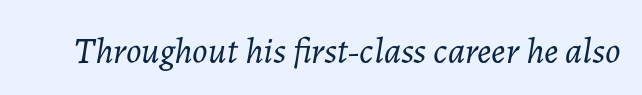
{"italic": "yes", "lean": "right", "slant_degrees": 7, "bold": "no", "weight": "light", "width": "normal", "stroke_contrast": "low", "x_height": "medium", "monospaced": "no", "underline": "no", "letter_spacing": "normal", "letter_spacing_em": 0.0, "glyph_px": 36}
